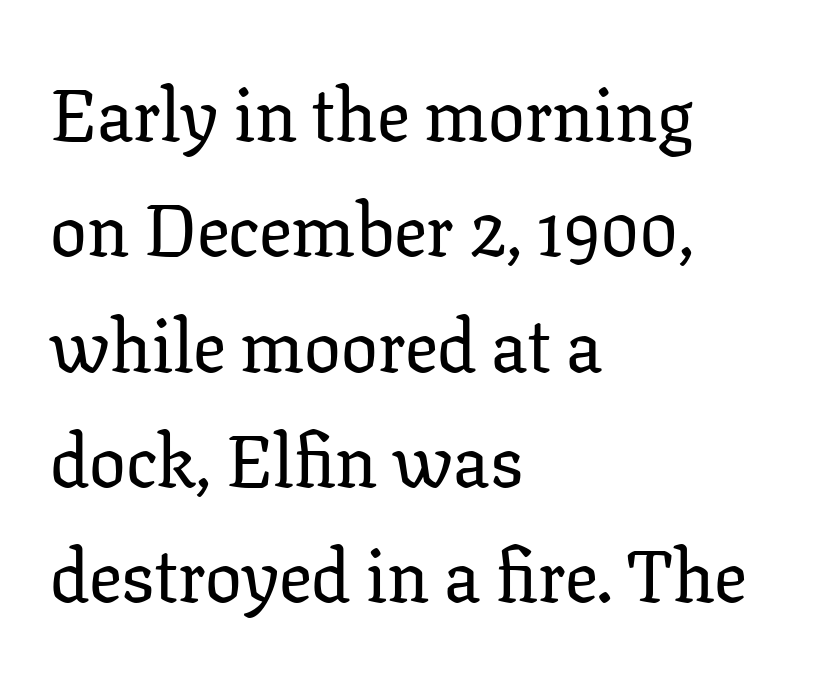
The image shows 73 px serif type, upright; set left-aligned, normal line spacing (1.58x), normal letter spacing, not underlined; low stroke contrast and a medium x-height.
